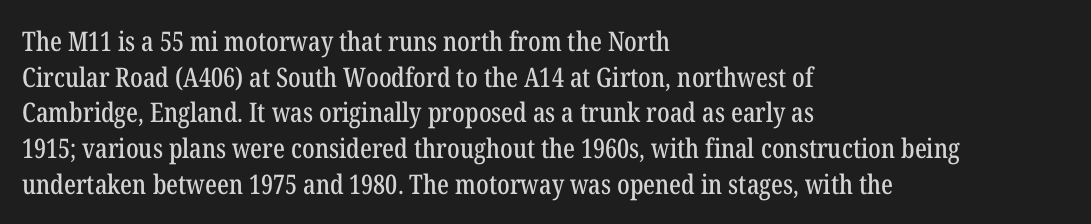
The image shows 27 px text type, upright; set left-aligned, normal line spacing (1.32x), normal letter spacing, not underlined.
